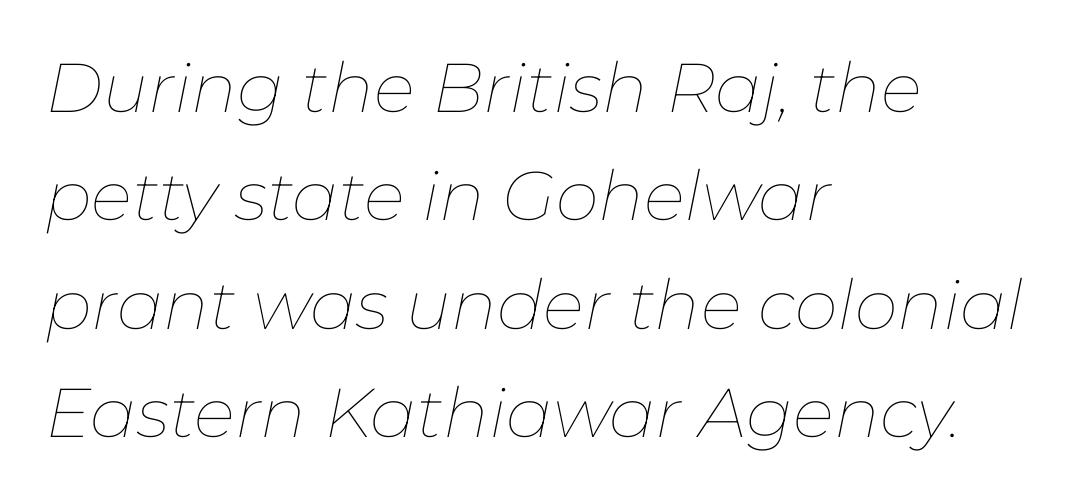
{"italic": "yes", "lean": "right", "slant_degrees": 11, "bold": "no", "weight": "thin", "width": "normal", "stroke_contrast": "low", "x_height": "medium", "monospaced": "no", "underline": "no", "align": "left", "line_spacing": "normal", "line_spacing_ratio": 1.57, "letter_spacing": "normal", "letter_spacing_em": 0.0, "glyph_px": 69}
